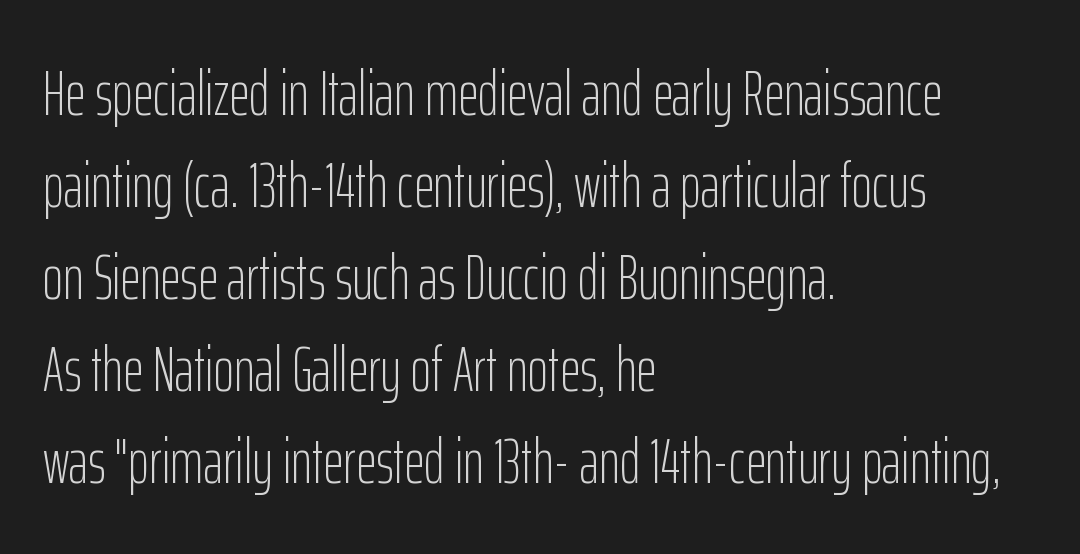
{"serif": "no", "italic": "no", "bold": "no", "weight": "light", "width": "condensed", "stroke_contrast": "low", "x_height": "medium", "monospaced": "no", "underline": "no", "align": "left", "line_spacing": "normal", "line_spacing_ratio": 1.46, "letter_spacing": "normal", "letter_spacing_em": 0.0, "glyph_px": 63}
